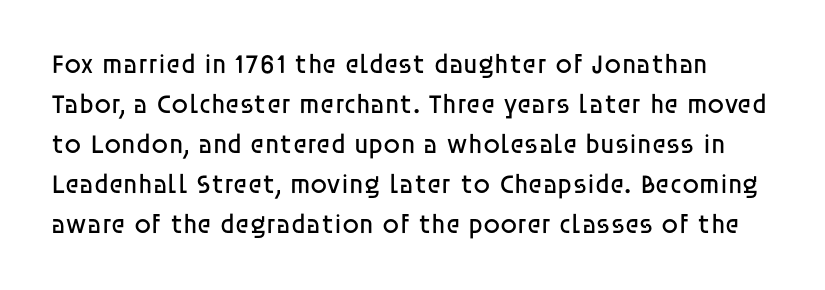
Q: Is the text bold? A: No.
Q: Is the text italic (slanted)? A: No, it is upright.
Q: Is the text underlined? A: No.
Q: Is the spacing between letters normal or unusually wide? A: Normal.
Q: Is the spacing between lines tight, normal or loose? A: Normal.
